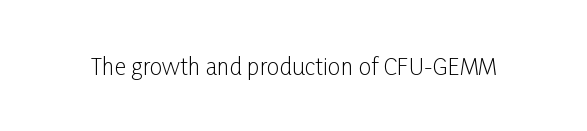
The image shows 23 px text type, upright; set normal letter spacing, not underlined.
